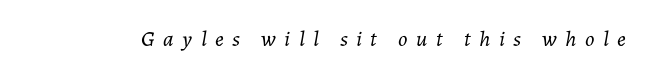
The image shows 22 px text type, italic (leaning right); set unusually wide letter spacing (+0.38 em), not underlined.
